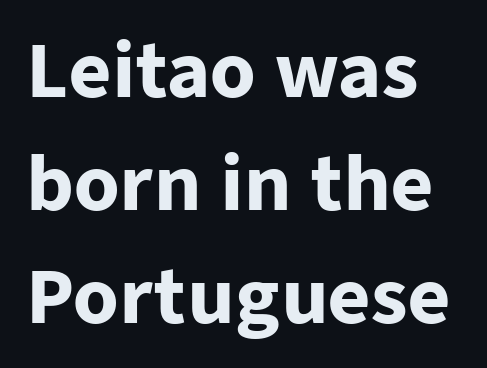
The image shows 73 px heavy sans-serif type, upright; set normal line spacing (1.55x), normal letter spacing, not underlined; low stroke contrast and a medium x-height.
